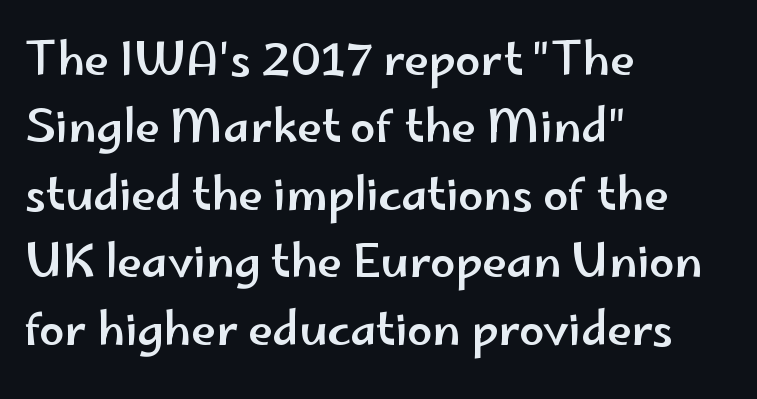
The image shows 45 px wide sans-serif type, upright; set left-aligned, normal line spacing (1.5x), normal letter spacing, not underlined; low stroke contrast and a small x-height.
